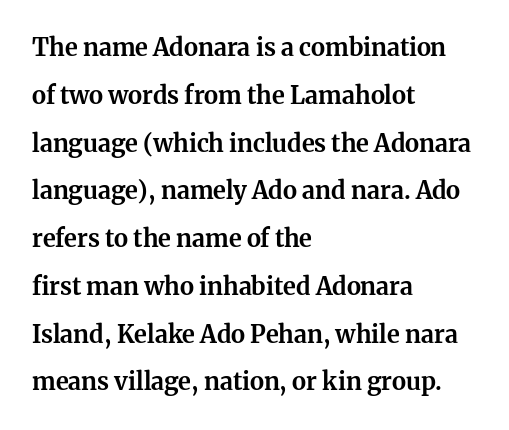
Pretty heavy lettering here — definitely bold. Plain, unruled lines of type. Caption: standard tracking, unaltered. Is the block centered? No — it sits flush against the left margin. No italicization has been applied; the sample stays upright. Rows of type keep a wide berth in the vertical direction.
